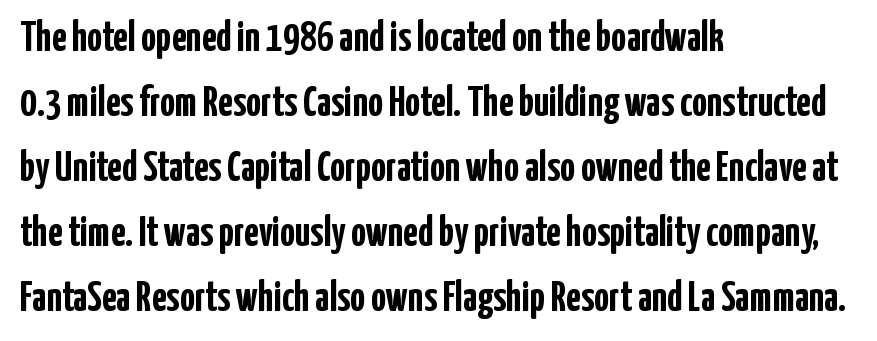
Q: Is the text bold? A: Yes.
Q: Is the text italic (slanted)? A: No, it is upright.
Q: Is the typeface a serif or a sans-serif typeface? A: Sans-serif.
Q: Is the text underlined? A: No.
Q: How is the paragraph aligned? A: Left-aligned.
Q: Is the spacing between letters normal or unusually wide? A: Normal.
Q: Is the spacing between lines tight, normal or loose? A: Normal.
Q: Width (condensed, normal, or wide)? A: Condensed.
Q: Stroke contrast? A: Low.
Q: x-height? A: Medium.
Q: Monospaced? A: No.
